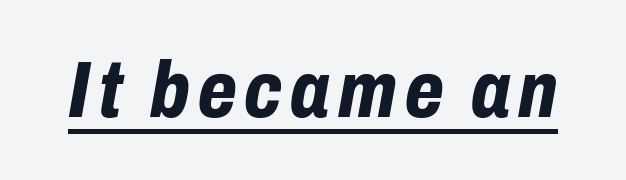
{"italic": "yes", "lean": "right", "slant_degrees": 10, "bold": "yes", "weight": "bold", "width": "condensed", "stroke_contrast": "low", "x_height": "medium", "monospaced": "no", "underline": "yes", "glyph_px": 80}
